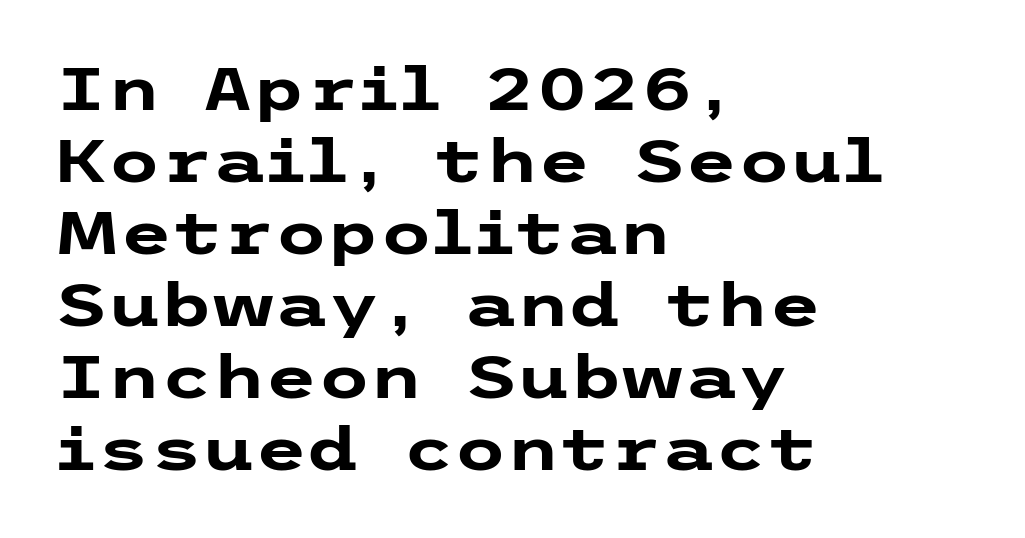
The image shows 60 px heavy, wide sans-serif type, upright; set left-aligned, line spacing 1.2x, normal letter spacing, not underlined; low stroke contrast and a medium x-height.
